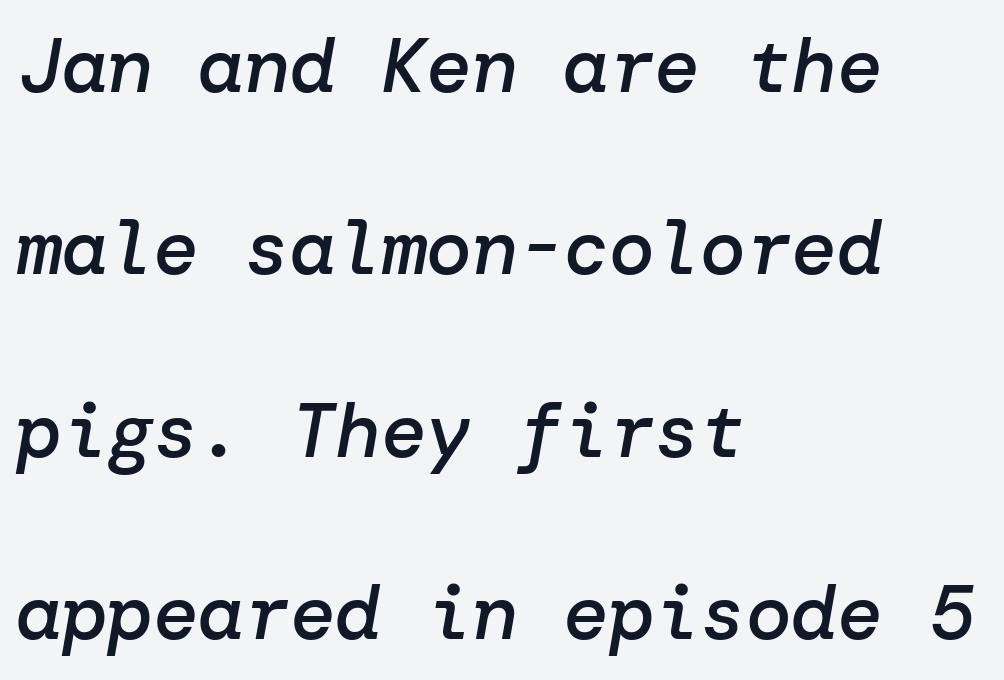
The image shows 76 px semibold type, italic (leaning right); set left-aligned, loose line spacing (2.4x), normal letter spacing, not underlined; low stroke contrast and a medium x-height.
